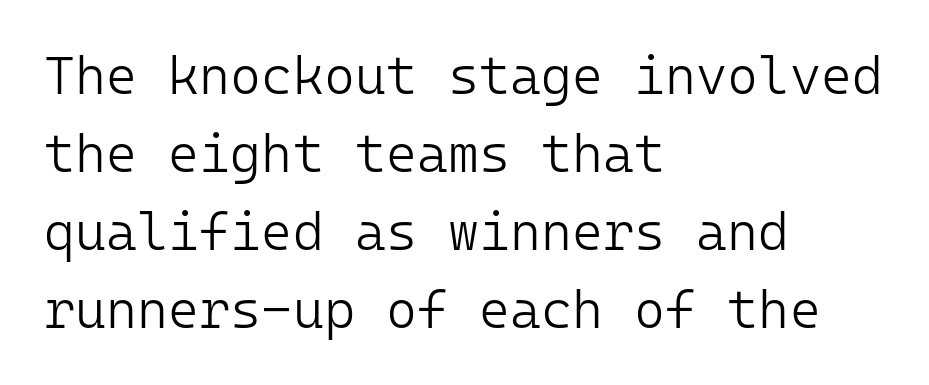
The image shows 53 px light sans-serif type, upright, monospaced; set left-aligned, normal line spacing (1.47x), normal letter spacing, not underlined; low stroke contrast and a medium x-height.
